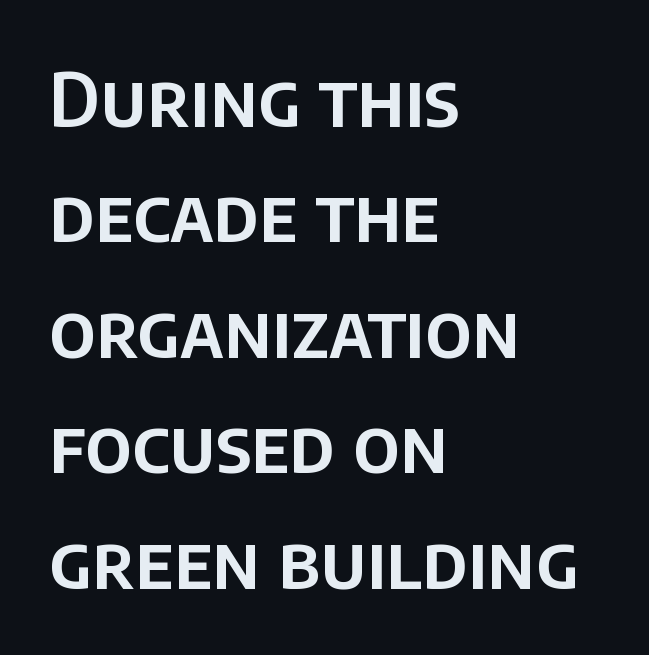
The letters carry no serifs — their stems end cleanly without finishing strokes. Nope, not italic — everything's standing straight. Summary of vertical rhythm: regular, with standard interline spacing. Is this a fixed-width face? No — the glyphs have proportional, varying widths.
